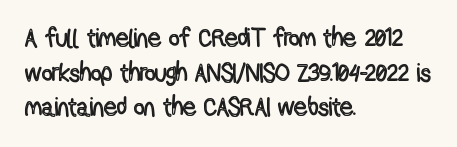
The image shows 26 px text type, upright; set left-aligned, normal line spacing (1.33x), normal letter spacing, not underlined.
